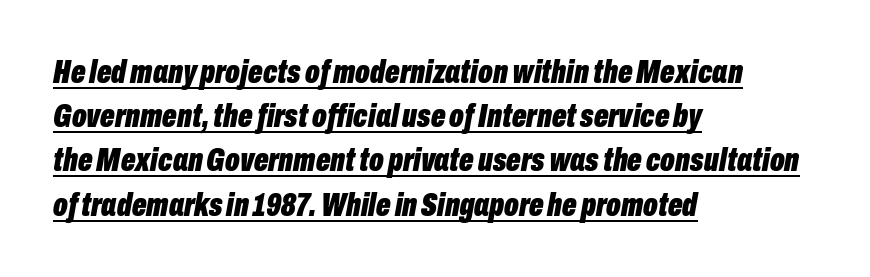
The image shows 34 px bold, condensed type, italic (leaning right); set left-aligned, normal line spacing (1.3x), normal letter spacing, underlined; low stroke contrast and a medium x-height.
